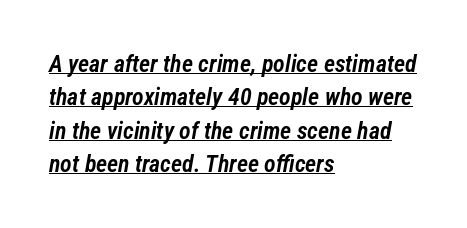
How are the letters spaced? Ordinarily, with no added tracking. Style check: oblique. Line spacing here is normal. The setting favours the left margin, as ordinary paragraphs usually do. As a designer I'd log this as weight 600, semibold.
